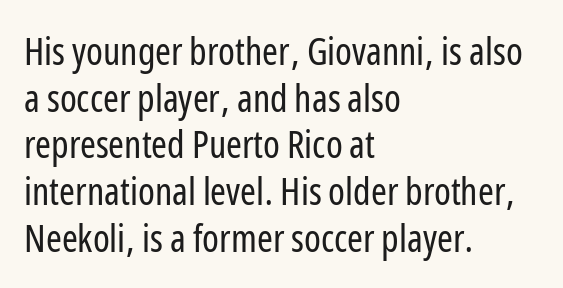
{"serif": "no", "italic": "no", "bold": "no", "weight": "regular", "width": "condensed", "stroke_contrast": "low", "x_height": "medium", "monospaced": "no", "underline": "no", "align": "left", "line_spacing_ratio": 1.23, "letter_spacing": "normal", "letter_spacing_em": 0.0, "glyph_px": 38}
